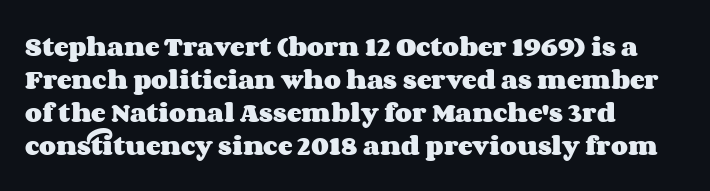
The image shows 22 px bold type, upright; set left-aligned, normal line spacing (1.5x), normal letter spacing, not underlined.
